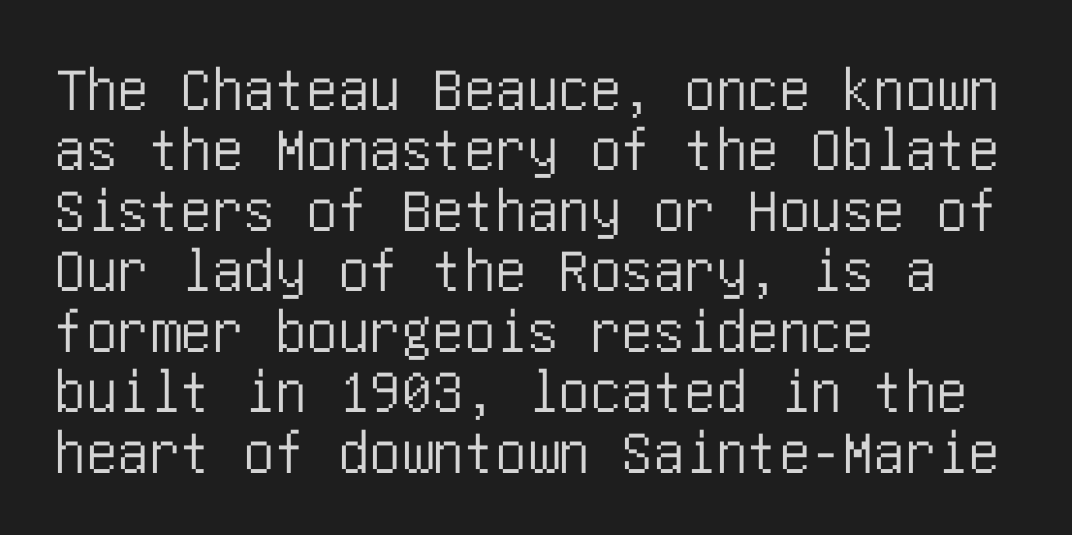
Q: Is the text italic (slanted)? A: No, it is upright.
Q: Is the typeface a serif or a sans-serif typeface? A: Sans-serif.
Q: Is the text underlined? A: No.
Q: How is the paragraph aligned? A: Left-aligned.
Q: Is the spacing between letters normal or unusually wide? A: Normal.
Q: Is the spacing between lines tight, normal or loose? A: Tight.
Q: Width (condensed, normal, or wide)? A: Condensed.
Q: Stroke contrast? A: Low.
Q: x-height? A: Large.
